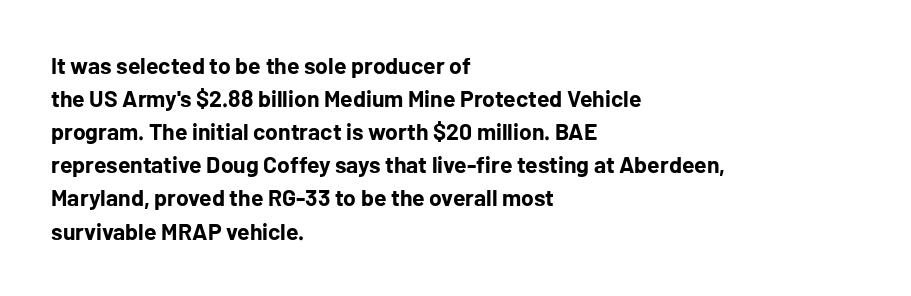
Q: Is the text bold? A: Yes.
Q: Is the text italic (slanted)? A: No, it is upright.
Q: Is the text underlined? A: No.
Q: How is the paragraph aligned? A: Left-aligned.
Q: Is the spacing between letters normal or unusually wide? A: Normal.
Q: Is the spacing between lines tight, normal or loose? A: Normal.
